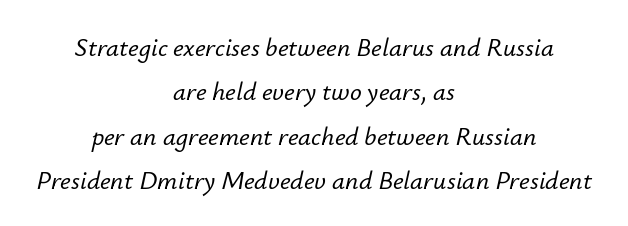
Q: Is the text italic (slanted)? A: Yes, it leans right by about 12 degrees.
Q: Is the text underlined? A: No.
Q: How is the paragraph aligned? A: Centered.
Q: Is the spacing between letters normal or unusually wide? A: Normal.
